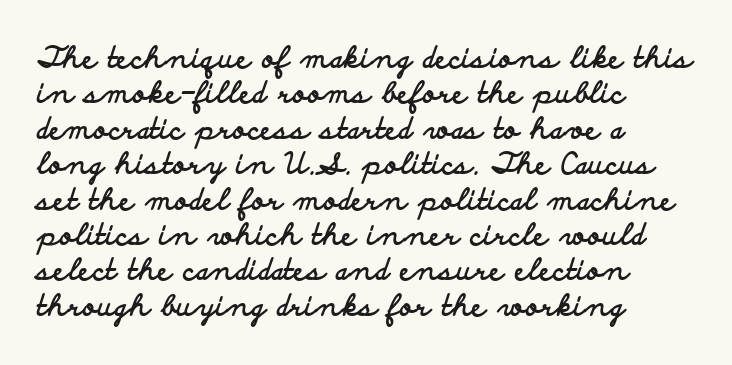
Nobody drew a line under any word here. Each letter's strokes conclude bluntly, with no projecting serifs. Heavy, bold letterforms. The rendering anchors every line to the left-hand side.
